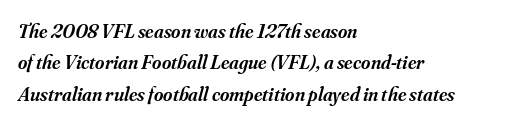
{"italic": "yes", "lean": "right", "slant_degrees": 16, "bold": "semi", "underline": "no", "align": "left", "line_spacing": "normal", "line_spacing_ratio": 1.57, "letter_spacing": "normal", "letter_spacing_em": 0.0, "glyph_px": 20}
